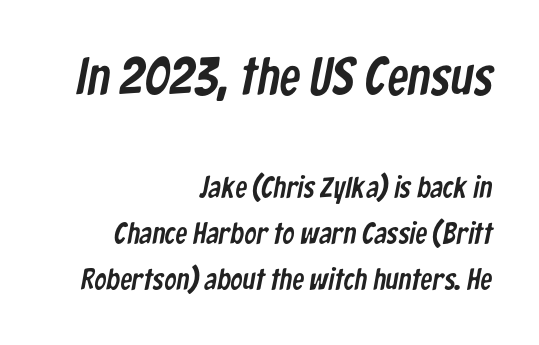
The image shows 53 px condensed sans-serif type; set right-aligned, normal line spacing (1.53x), normal letter spacing, not underlined; the first (top) block is 1.77x larger; low stroke contrast and a medium x-height.
